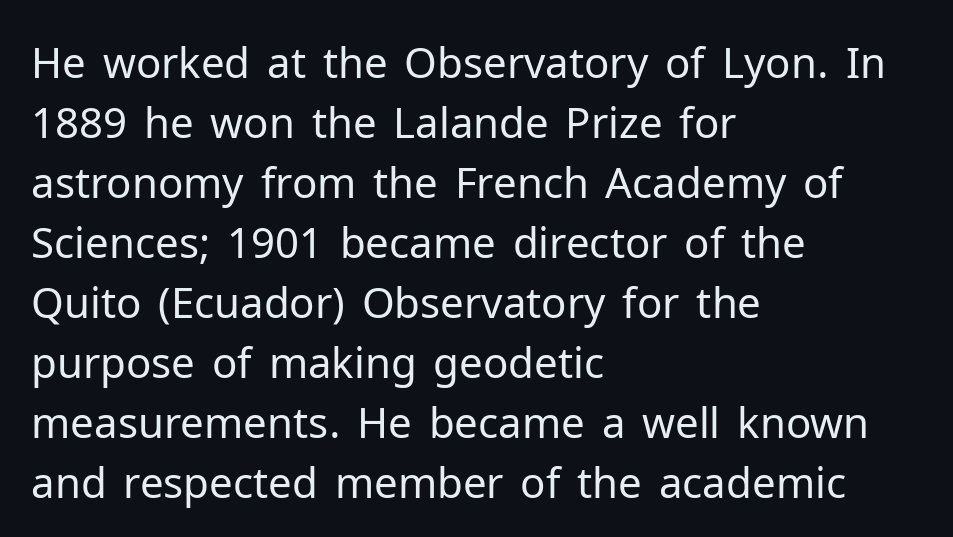
Think of a printed novel: that variable character pitch is what you see here. No word sits above an underline. A typesetter would label this face a sans. Nobody touched the tracking dial on this one.
